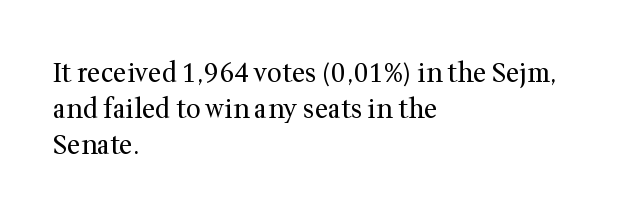
The image shows 26 px text type, upright; set left-aligned, normal line spacing (1.38x), normal letter spacing, not underlined.
